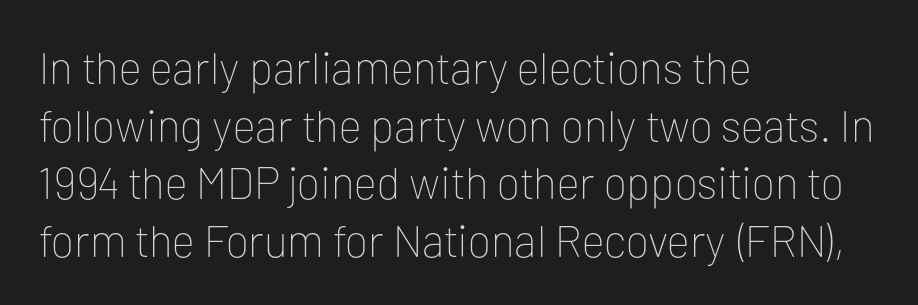
Q: Is the text bold? A: No.
Q: Is the text italic (slanted)? A: No, it is upright.
Q: Is the typeface a serif or a sans-serif typeface? A: Sans-serif.
Q: Is the text underlined? A: No.
Q: How is the paragraph aligned? A: Left-aligned.
Q: Is the spacing between letters normal or unusually wide? A: Normal.
Q: Is the spacing between lines tight, normal or loose? A: Normal.
Q: Width (condensed, normal, or wide)? A: Normal.
Q: Stroke contrast? A: Low.
Q: x-height? A: Medium.
Q: Monospaced? A: No.
